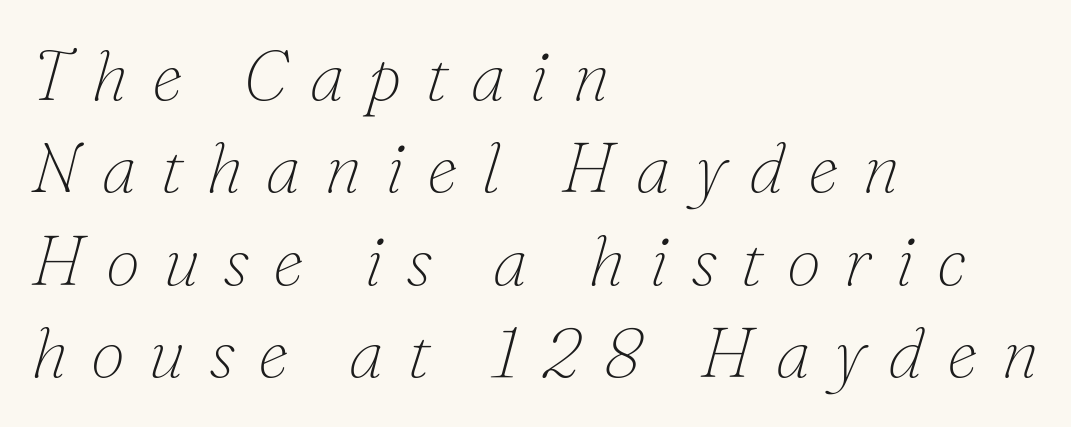
Q: Is the text bold? A: No.
Q: Is the text italic (slanted)? A: Yes, it leans right by about 16 degrees.
Q: Is the typeface a serif or a sans-serif typeface? A: Serif.
Q: Is the text underlined? A: No.
Q: How is the paragraph aligned? A: Left-aligned.
Q: Is the spacing between letters normal or unusually wide? A: Unusually wide.
Q: Is the spacing between lines tight, normal or loose? A: Normal.
Q: Width (condensed, normal, or wide)? A: Normal.
Q: Stroke contrast? A: Low.
Q: x-height? A: Small.
Q: Monospaced? A: No.
